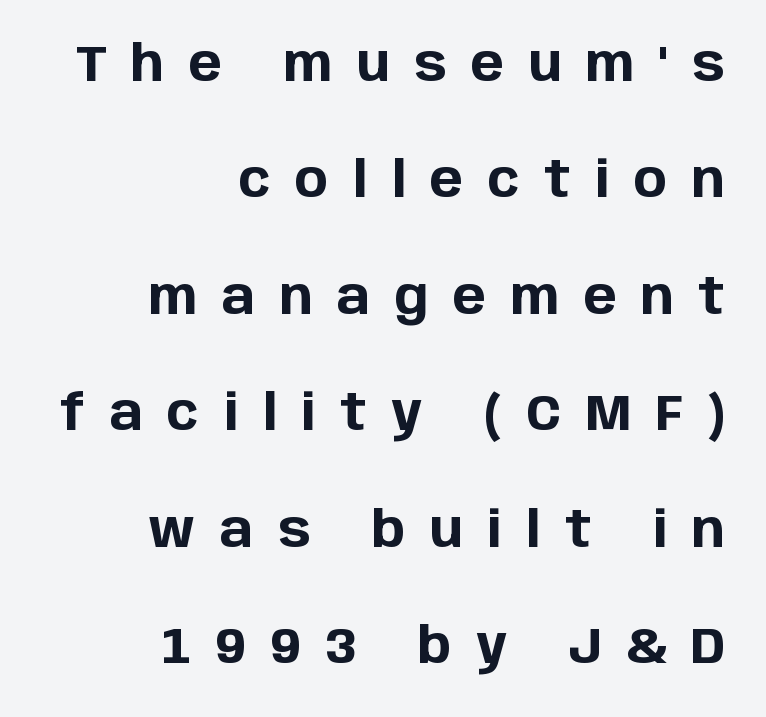
The image shows 50 px bold sans-serif type, upright; set right-aligned, loose line spacing (2.33x), unusually wide letter spacing (+0.49 em), not underlined; low stroke contrast and a large x-height.
